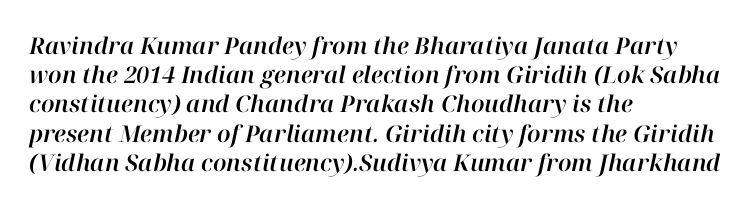
The image shows 23 px text type, italic (leaning right); set left-aligned, normal line spacing (1.27x), normal letter spacing, not underlined.
